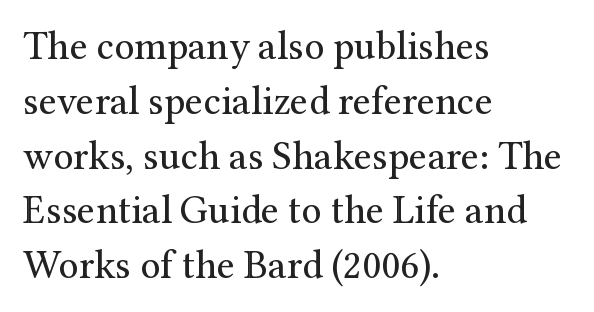
{"serif": "yes", "italic": "no", "bold": "no", "weight": "regular", "width": "normal", "stroke_contrast": "medium", "x_height": "medium", "monospaced": "no", "underline": "no", "align": "left", "line_spacing": "normal", "line_spacing_ratio": 1.37, "letter_spacing": "normal", "letter_spacing_em": 0.0, "glyph_px": 40}
